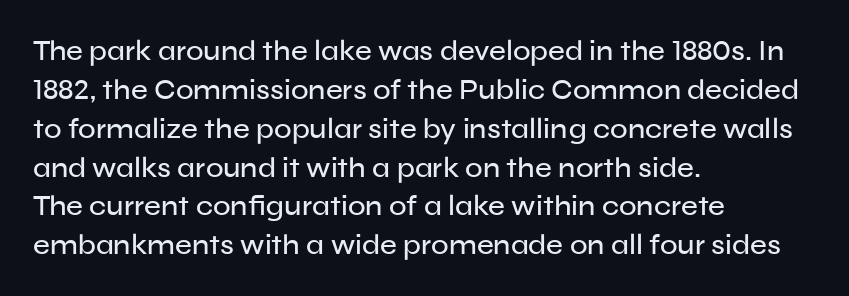
{"serif": "no", "italic": "no", "width": "normal", "stroke_contrast": "low", "x_height": "medium", "monospaced": "no", "underline": "no", "align": "left", "line_spacing": "normal", "line_spacing_ratio": 1.34, "letter_spacing": "normal", "letter_spacing_em": 0.0, "glyph_px": 29}
